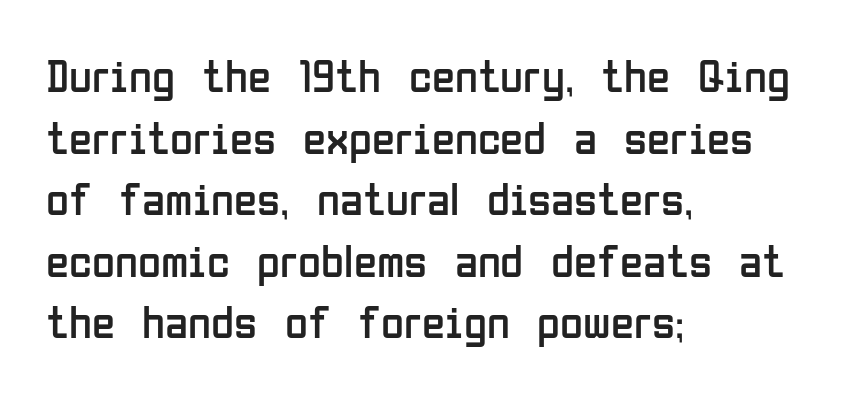
The image shows 47 px regular-weight, condensed sans-serif type, upright; set left-aligned, normal line spacing (1.31x), normal letter spacing, not underlined; low stroke contrast and a medium x-height.
